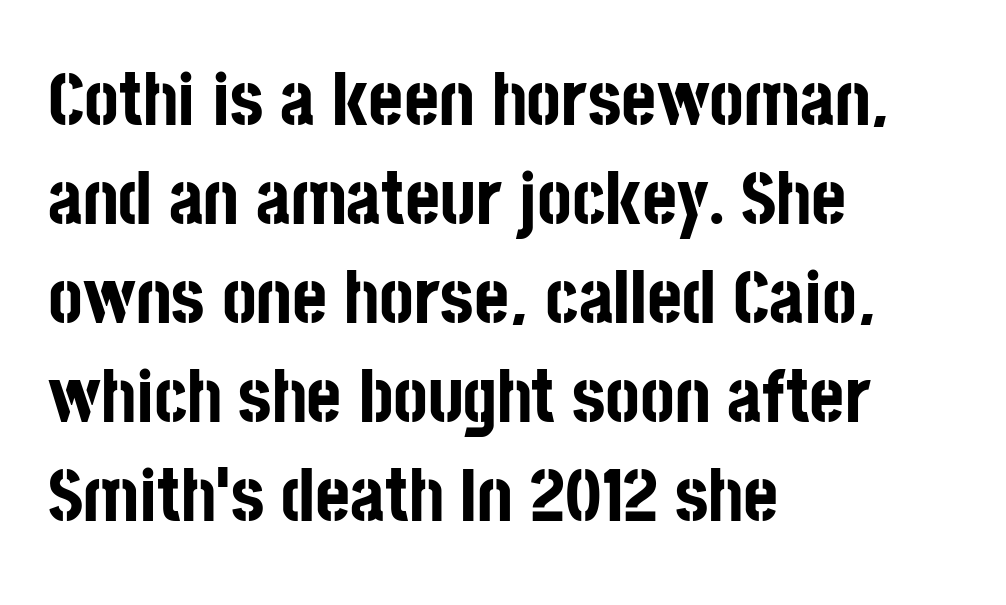
Q: Is the text bold? A: Yes.
Q: Is the text italic (slanted)? A: No, it is upright.
Q: Is the typeface a serif or a sans-serif typeface? A: Sans-serif.
Q: Is the text underlined? A: No.
Q: How is the paragraph aligned? A: Left-aligned.
Q: Is the spacing between letters normal or unusually wide? A: Normal.
Q: Is the spacing between lines tight, normal or loose? A: Normal.
Q: Width (condensed, normal, or wide)? A: Condensed.
Q: Stroke contrast? A: Low.
Q: x-height? A: Large.
Q: Monospaced? A: No.
